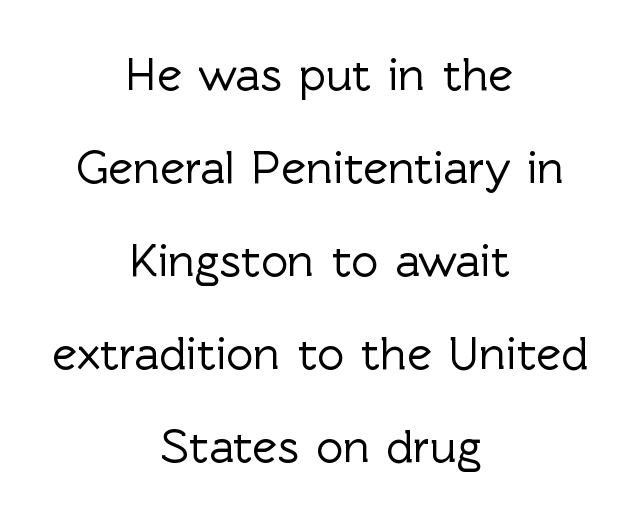
The glyphs in this specimen are sans serif. Character widths vary here, with narrow letters taking less room than wide ones. Interline gaps are noticeably wide in this sample. The letters stand upright; this is a roman face. Plain, unruled lines of type. Nothing unusual about the tracking: characters are spaced as the font intends.
